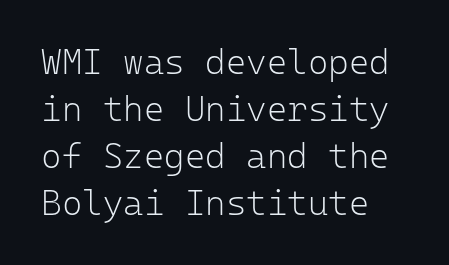
Q: Is the text bold? A: No.
Q: Is the text italic (slanted)? A: No, it is upright.
Q: Is the typeface a serif or a sans-serif typeface? A: Sans-serif.
Q: Is the text underlined? A: No.
Q: How is the paragraph aligned? A: Left-aligned.
Q: Is the spacing between letters normal or unusually wide? A: Normal.
Q: Is the spacing between lines tight, normal or loose? A: Normal.
Q: Width (condensed, normal, or wide)? A: Normal.
Q: Stroke contrast? A: Low.
Q: x-height? A: Medium.
Q: Monospaced? A: Yes.
